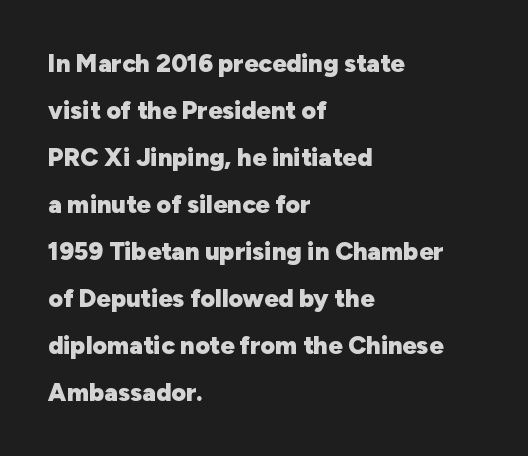
{"italic": "no", "bold": "yes", "underline": "no", "align": "left", "line_spacing_ratio": 1.88, "letter_spacing": "normal", "letter_spacing_em": 0.0, "glyph_px": 25}
